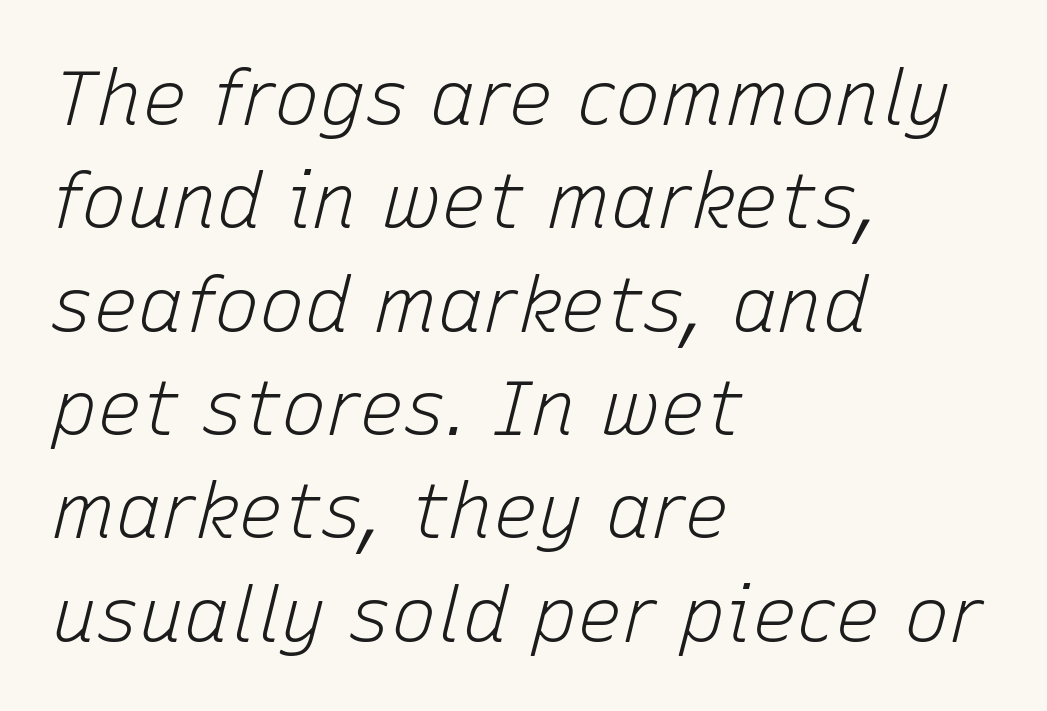
Has an underline been added? It has not. The font sits on the lighter half of the weight spectrum, regular included. Line beginnings align vertically; line endings do not. The passage shown is typed in a proportional face where columns would drift.
